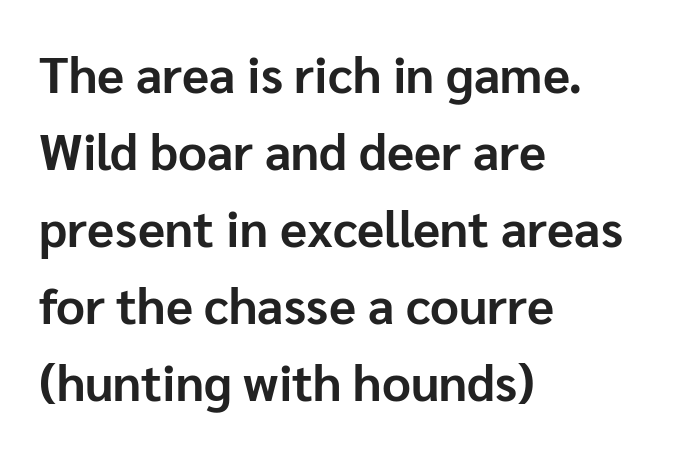
{"serif": "no", "italic": "no", "bold": "yes", "weight": "bold", "width": "normal", "stroke_contrast": "low", "x_height": "medium", "monospaced": "no", "underline": "no", "align": "left", "line_spacing": "normal", "line_spacing_ratio": 1.54, "letter_spacing": "normal", "letter_spacing_em": 0.0, "glyph_px": 50}
